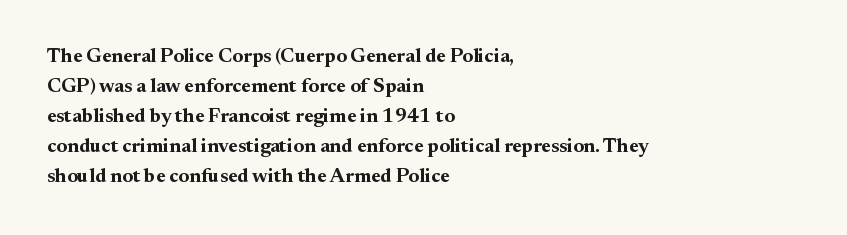
The image shows 20 px bold type, upright; set left-aligned, normal line spacing (1.5x), normal letter spacing, not underlined.
